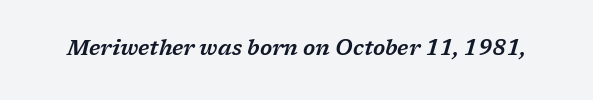
The image shows 21 px text type, italic (leaning right); set normal letter spacing, not underlined.
